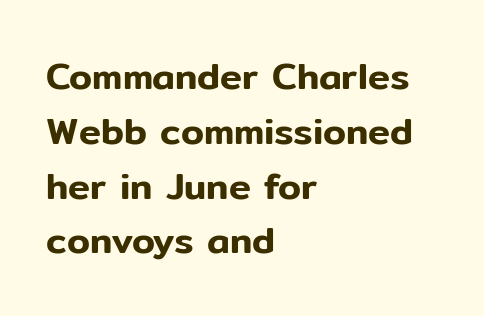
Q: Is the text italic (slanted)? A: No, it is upright.
Q: Is the typeface a serif or a sans-serif typeface? A: Sans-serif.
Q: Is the text underlined? A: No.
Q: How is the paragraph aligned? A: Left-aligned.
Q: Is the spacing between letters normal or unusually wide? A: Normal.
Q: Is the spacing between lines tight, normal or loose? A: Normal.
Q: Width (condensed, normal, or wide)? A: Normal.
Q: Stroke contrast? A: Low.
Q: x-height? A: Medium.
Q: Monospaced? A: No.
